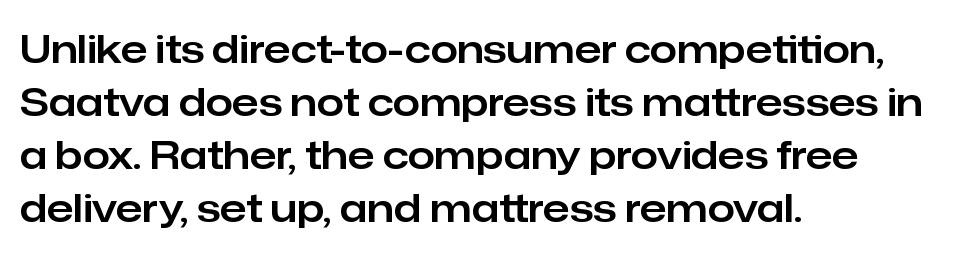
The image shows 39 px sans-serif type, upright; set left-aligned, normal line spacing (1.36x), normal letter spacing, not underlined; low stroke contrast and a medium x-height.
